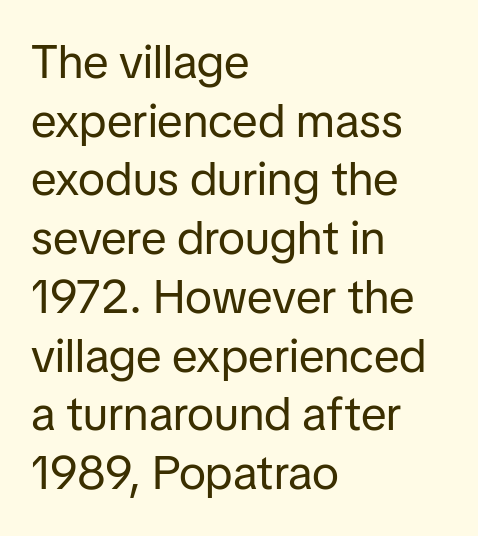
The image shows 47 px regular-weight sans-serif type, upright; set left-aligned, normal line spacing (1.25x), normal letter spacing, not underlined; low stroke contrast and a medium x-height.
